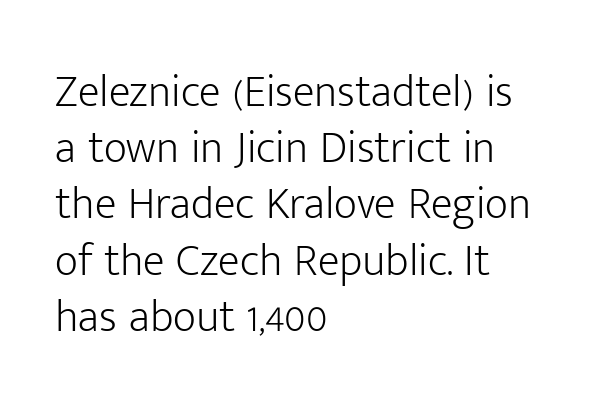
Q: Is the text bold? A: No.
Q: Is the text italic (slanted)? A: No, it is upright.
Q: Is the typeface a serif or a sans-serif typeface? A: Sans-serif.
Q: Is the text underlined? A: No.
Q: How is the paragraph aligned? A: Left-aligned.
Q: Is the spacing between letters normal or unusually wide? A: Normal.
Q: Is the spacing between lines tight, normal or loose? A: Normal.
Q: Width (condensed, normal, or wide)? A: Normal.
Q: Stroke contrast? A: Low.
Q: x-height? A: Medium.
Q: Monospaced? A: No.
